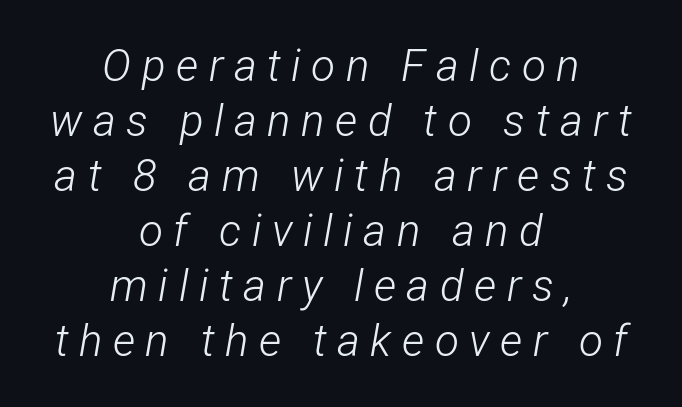
Does extra space separate the letters? Yes, quite a lot of it. Posture: slanted. The glyphs are unaccompanied by any horizontal stroke below them. The space between consecutive lines is moderate. The setting favours the middle, as headings and verse often do. The rendering uses natural spacing where letterforms have individual widths.
